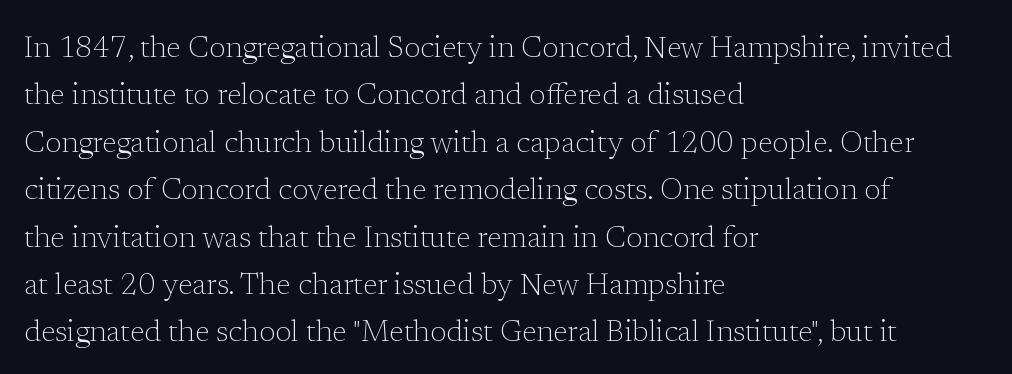
The image shows 30 px light serif type, upright; set left-aligned, normal line spacing (1.58x), normal letter spacing, not underlined; low stroke contrast and a medium x-height.
